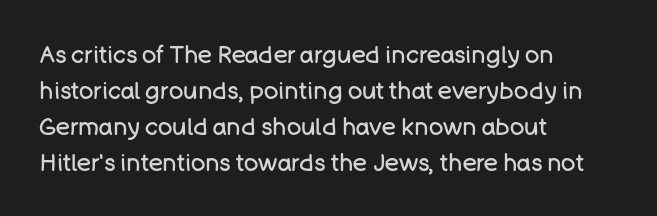
The image shows 24 px text type, upright; set left-aligned, normal line spacing (1.5x), normal letter spacing, not underlined.
